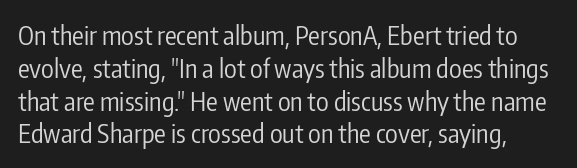
Weight: in the light-to-regular range. A typesetter would mark this as roman, not italic. Default kerning and tracking; the words read as compact shapes. A clean baseline with only descenders dipping below it. Vertically, the passage feels balanced, rows spaced as you'd expect.
